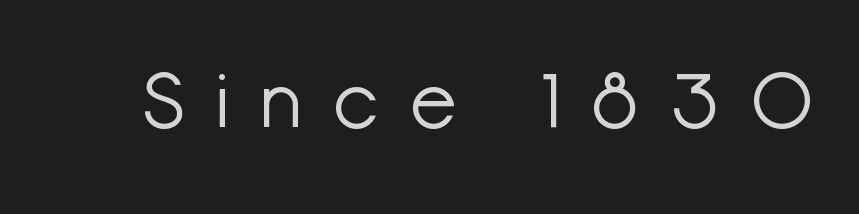
{"serif": "no", "italic": "no", "bold": "no", "weight": "light", "width": "normal", "stroke_contrast": "low", "x_height": "medium", "monospaced": "no", "underline": "no", "letter_spacing": "wide", "letter_spacing_em": 0.45, "glyph_px": 75}
